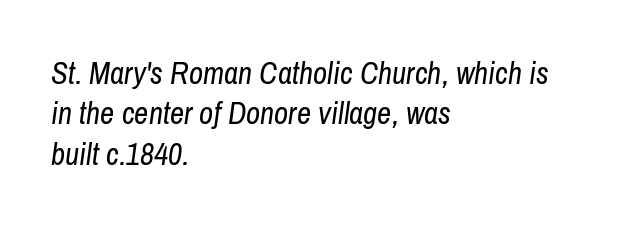
Horizontally, the lines are justified to the leading edge only. The baseline area is clear. Successive baselines arrive at the customary interval. The typesetting does not lean heavy: it is not bold.
